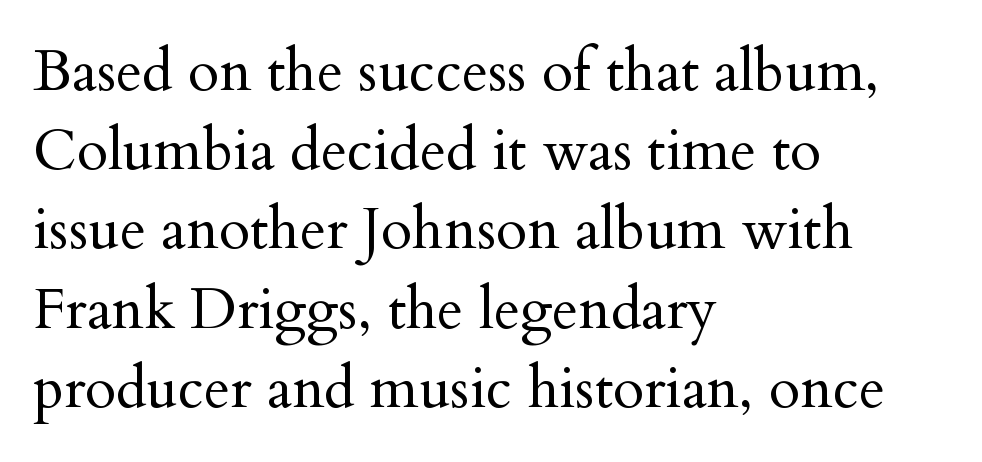
Only glyphs here, with clear space below each row. This sample uses a serif face. Summary of weight: not heavy and not bold. The line-height multiplier appears to be the usual default.
